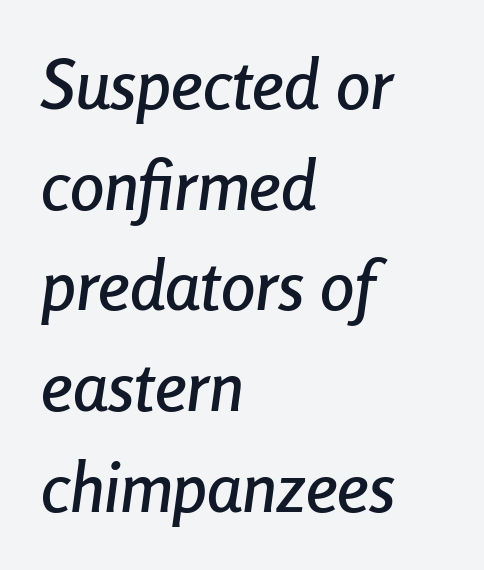
You could not count columns in this text — the font is proportionally spaced. The zone under the glyphs is completely vacant. These lines were composed using italics. Regarding leading, the lines here are spaced in the standard way. Students, note that the glyphs here touch the page at normal intervals.
